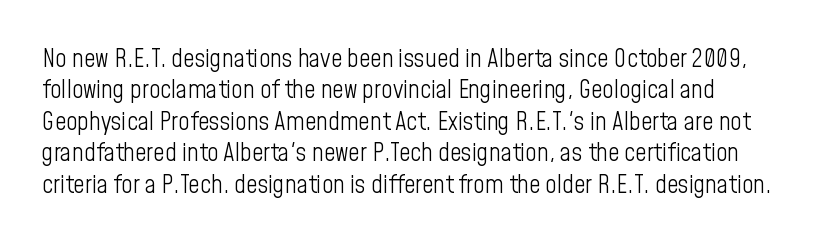
The image shows 25 px text type, upright; set normal line spacing (1.26x), normal letter spacing, not underlined.
